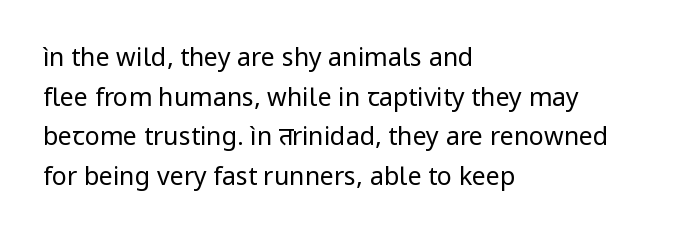
No italicization has been applied; the sample stays upright. Which margin do the lines hug? The left one — the right edge is uneven. Interline gaps are of average width in this sample. Descender tails drop into unmarked territory.
